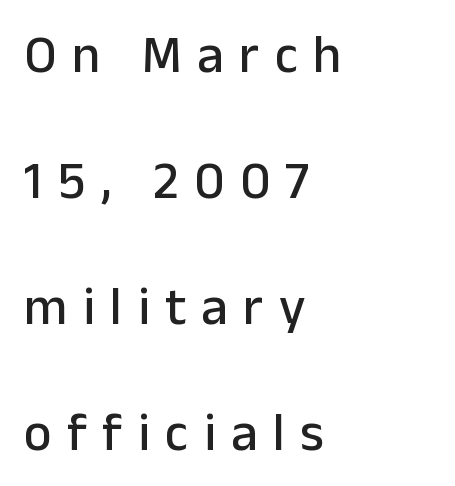
{"serif": "no", "italic": "no", "width": "normal", "stroke_contrast": "low", "x_height": "medium", "monospaced": "no", "underline": "no", "align": "left", "line_spacing": "loose", "line_spacing_ratio": 2.38, "letter_spacing": "wide", "letter_spacing_em": 0.29, "glyph_px": 53}
